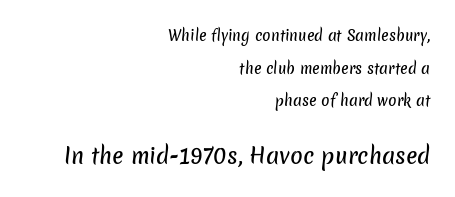
The letters in the lower block stand taller than those in the block above. Caption: standard tracking, unaltered. Vertically, the passage feels expansive, rows floating well apart. The text block is weighted toward the right margin, trailing off unevenly leftward. No word sits above an underline.
